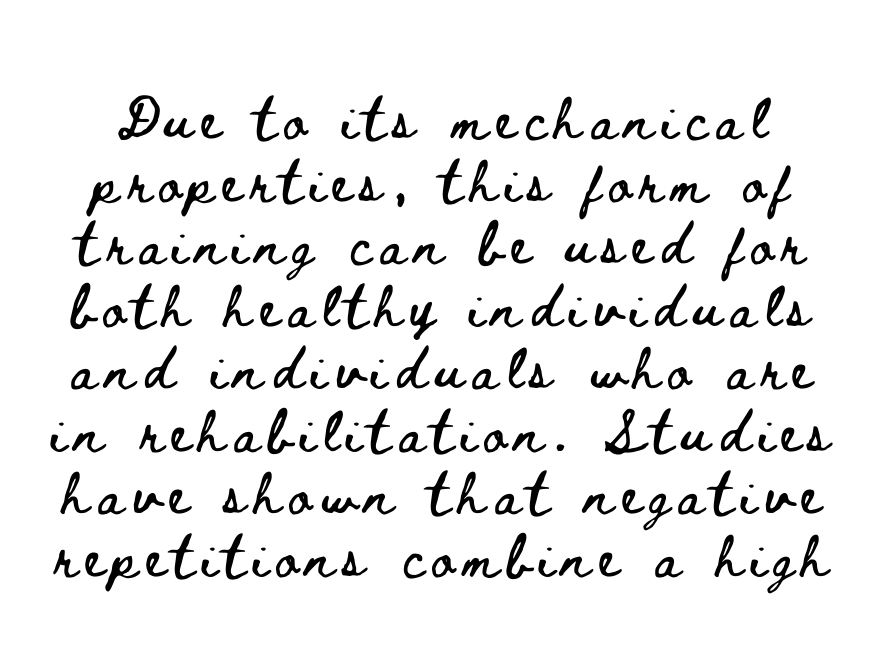
Words float on clear page, feet unadorned. Spacing verdict: proportional, widths tailored to each character.
